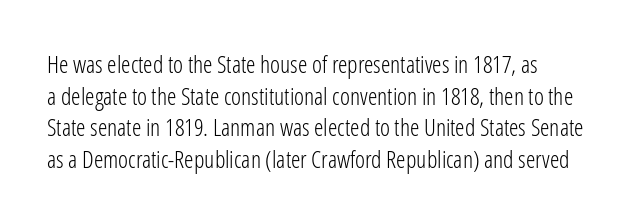
Q: Is the text bold? A: No.
Q: Is the text italic (slanted)? A: No, it is upright.
Q: Is the text underlined? A: No.
Q: Is the spacing between letters normal or unusually wide? A: Normal.
Q: Is the spacing between lines tight, normal or loose? A: Normal.
